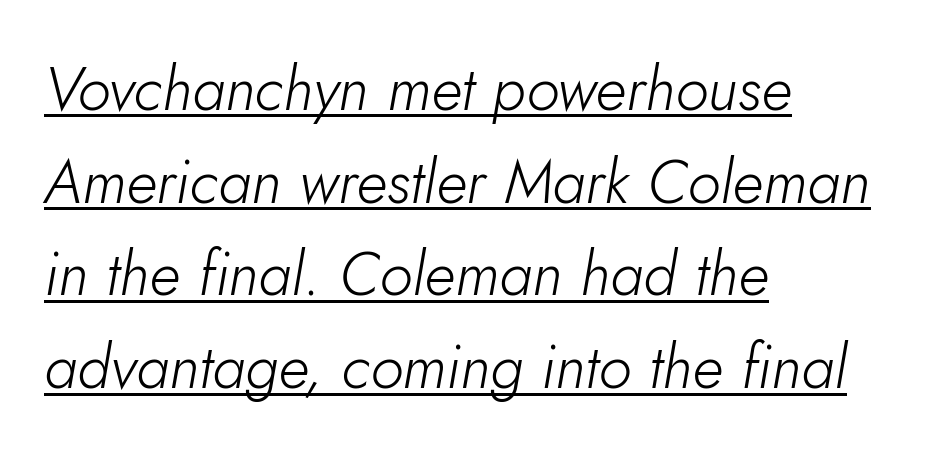
These lines are rendered in a variable-pitch font. Is the block centered? No — it sits flush against the left margin. In designer terms, the underline attribute is active on this setting. Letters have the restrained weight of plain body copy at most. These lines were composed using italics.
